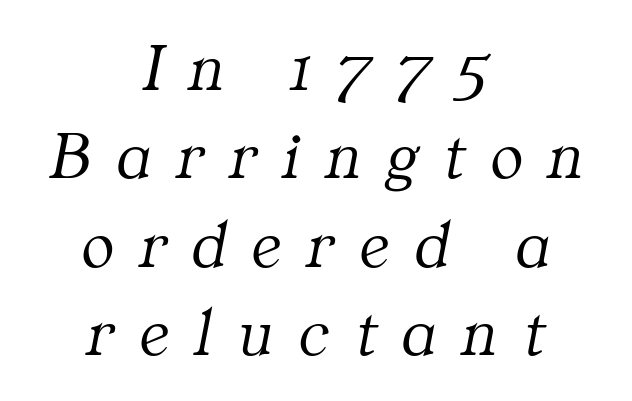
Each stroke keeps to a modest, everyday thickness or less. Rendered with sloped, italic letterforms. Spacing verdict: proportional, widths tailored to each character. Underline: absent. Successive baselines arrive at the customary interval.
